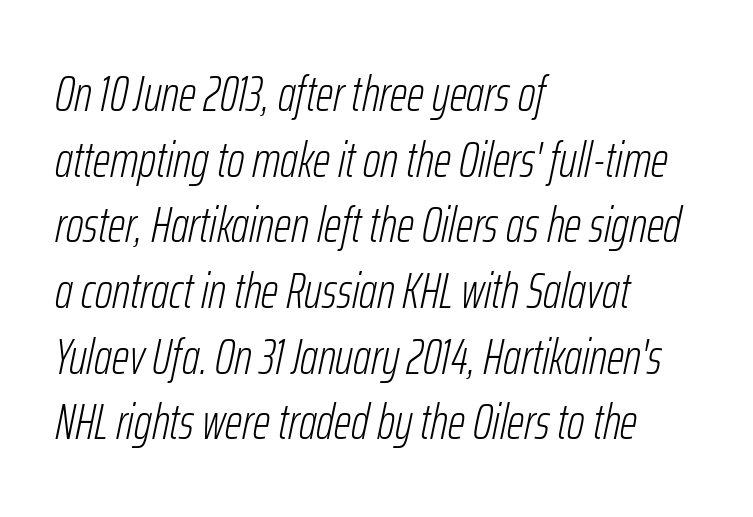
The font is comparable to plain body text, perhaps lighter. Notice how descenders clear the ascenders below comfortably — that's standard leading. These lines were composed using italics. A typesetter would call this proportional, since set widths differ per character. Tracking value appears to be zero — textbook default spacing. All the whitespace from short lines collects on the right.
